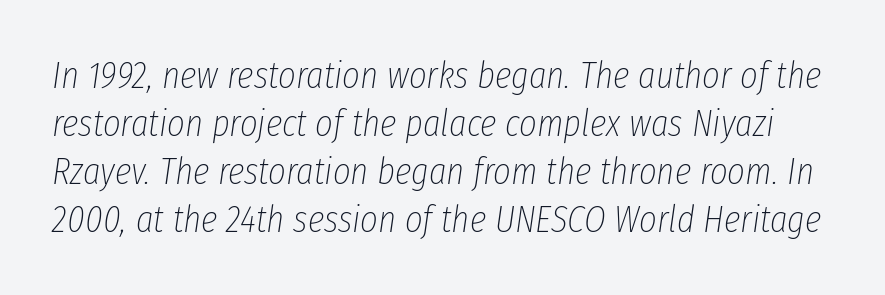
The image shows 38 px thin, condensed type, italic (leaning right); set normal line spacing (1.26x), normal letter spacing, not underlined; low stroke contrast and a medium x-height.
